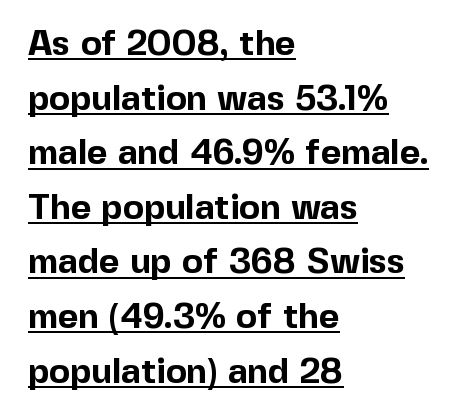
{"serif": "no", "italic": "no", "bold": "yes", "weight": "bold", "width": "normal", "x_height": "medium", "monospaced": "no", "underline": "yes", "align": "left", "line_spacing": "normal", "line_spacing_ratio": 1.56, "letter_spacing": "normal", "letter_spacing_em": 0.0, "glyph_px": 35}
